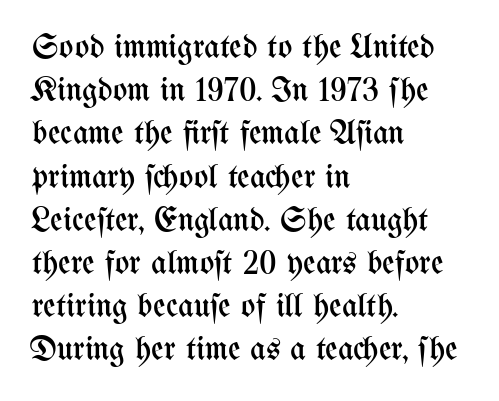
The image shows 34 px regular-weight, condensed type, upright; set left-aligned, normal line spacing (1.27x), normal letter spacing, not underlined; medium stroke contrast and a medium x-height.
